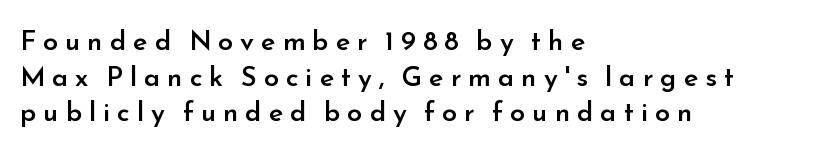
Nope, not italic — everything's standing straight. Look at the tracking — it's clearly loosened, letters drifting apart. The setting favours the left margin, as ordinary paragraphs usually do. Rows of type keep a routine distance in the vertical direction. The glyphs are unaccompanied by any horizontal stroke below them. Look at the stroke-to-counter ratio: somewhat heavy, a semibold.
